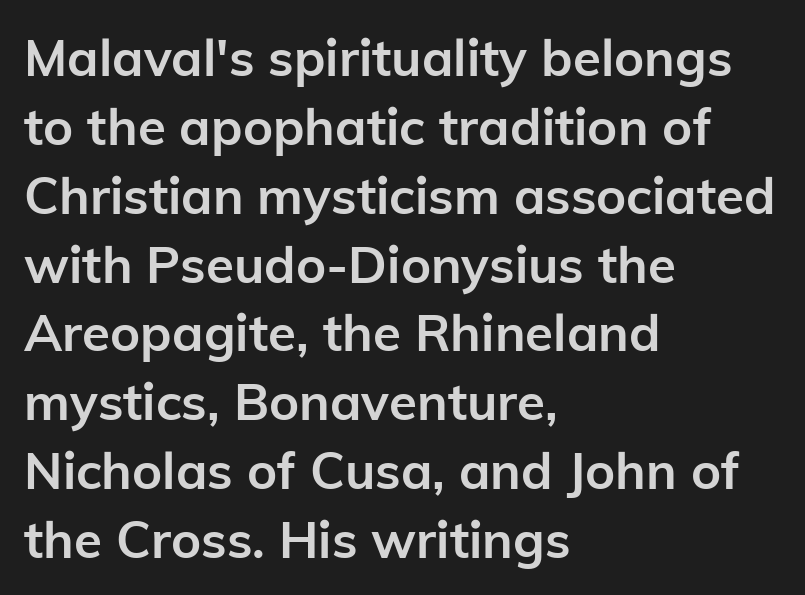
{"serif": "no", "italic": "no", "bold": "yes", "weight": "semibold", "width": "normal", "stroke_contrast": "low", "x_height": "medium", "monospaced": "no", "underline": "no", "align": "left", "line_spacing": "normal", "line_spacing_ratio": 1.35, "letter_spacing": "normal", "letter_spacing_em": 0.0, "glyph_px": 51}
